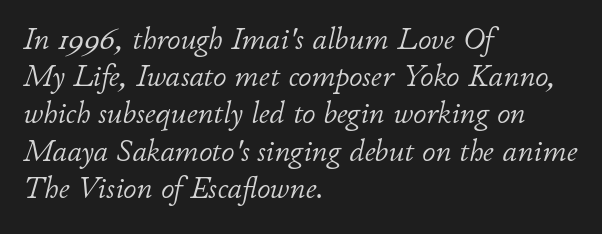
The image shows 30 px light type, italic (leaning right); set left-aligned, line spacing 1.24x, normal letter spacing, not underlined; low stroke contrast and a small x-height.
